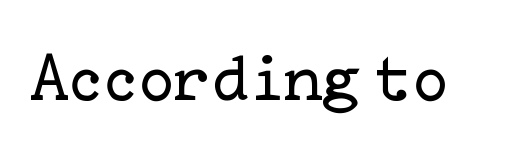
Q: Is the text bold? A: No.
Q: Is the text italic (slanted)? A: No, it is upright.
Q: Is the typeface a serif or a sans-serif typeface? A: Serif.
Q: Is the text underlined? A: No.
Q: Is the spacing between letters normal or unusually wide? A: Normal.
Q: Width (condensed, normal, or wide)? A: Normal.
Q: Stroke contrast? A: Low.
Q: x-height? A: Medium.
